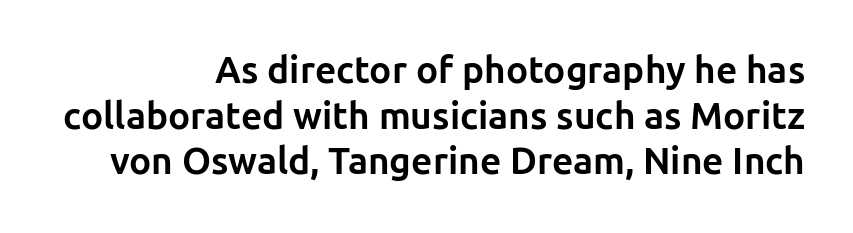
The image shows 37 px bold sans-serif type, upright; set right-aligned, line spacing 1.23x, normal letter spacing, not underlined; low stroke contrast and a medium x-height.
